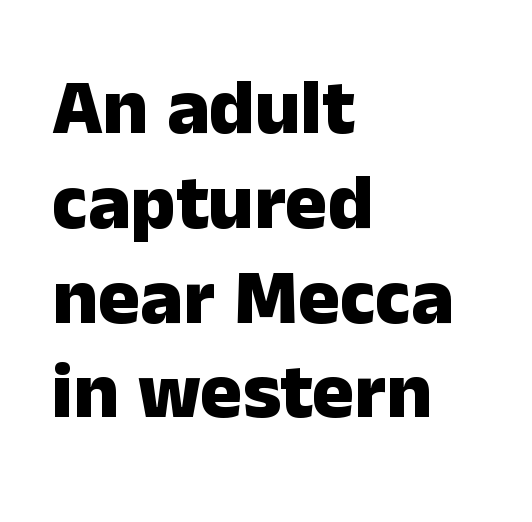
Heavy, bold letterforms. Ascenders rise straight up at ninety degrees. Glyph-to-glyph distance matches everyday printed text. The zone under the glyphs is completely vacant. Horizontally, the lines are justified to the leading edge only.
